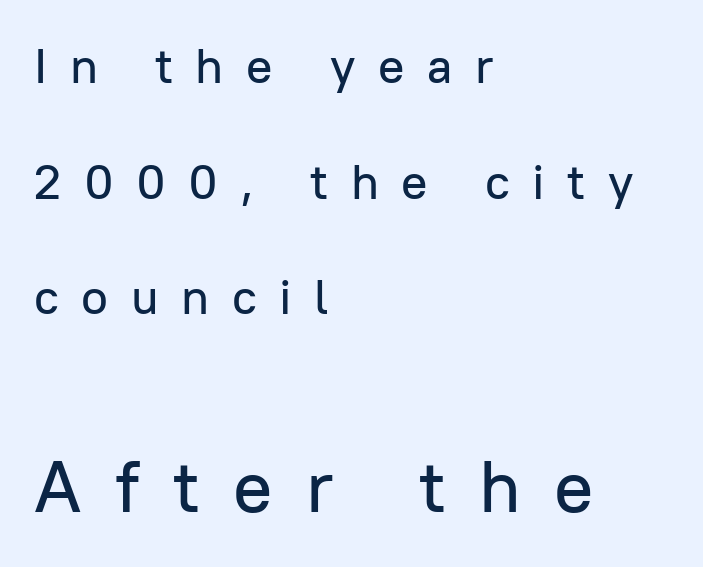
The image shows 73 px sans-serif type, upright; set left-aligned, loose line spacing (2.36x), unusually wide letter spacing (+0.46 em), not underlined; the second (bottom) block is 1.49x larger; low stroke contrast and a medium x-height.
